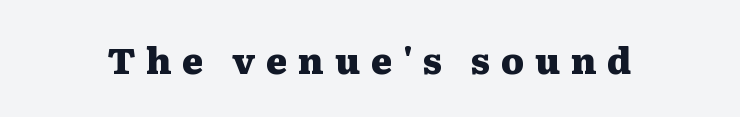
{"serif": "yes", "italic": "no", "bold": "yes", "weight": "heavy", "width": "wide", "stroke_contrast": "medium", "x_height": "medium", "monospaced": "no", "underline": "no", "letter_spacing": "wide", "letter_spacing_em": 0.3, "glyph_px": 36}
